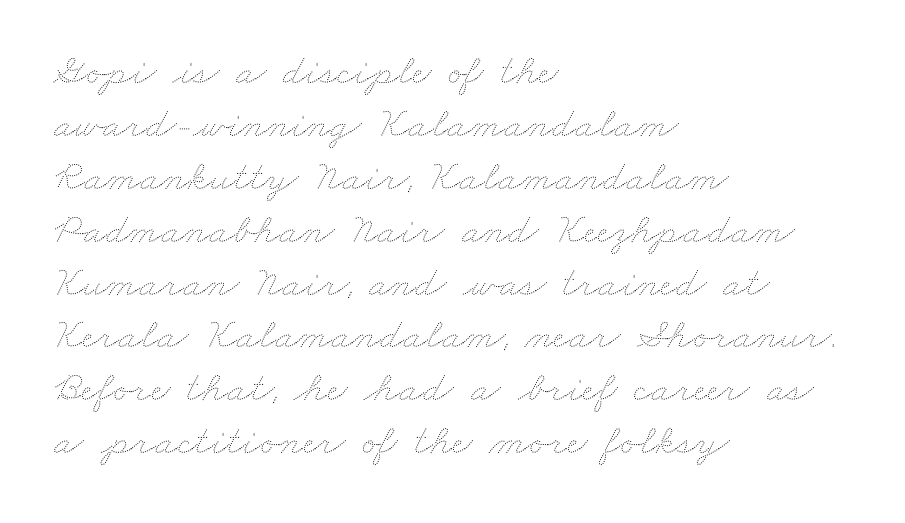
The lines are quadded left. Do the characters align in a grid? No, the font is proportional. Type without underlining. Unbolded letterforms with no extra heft. Characters follow at the spacing the type designer built in.
